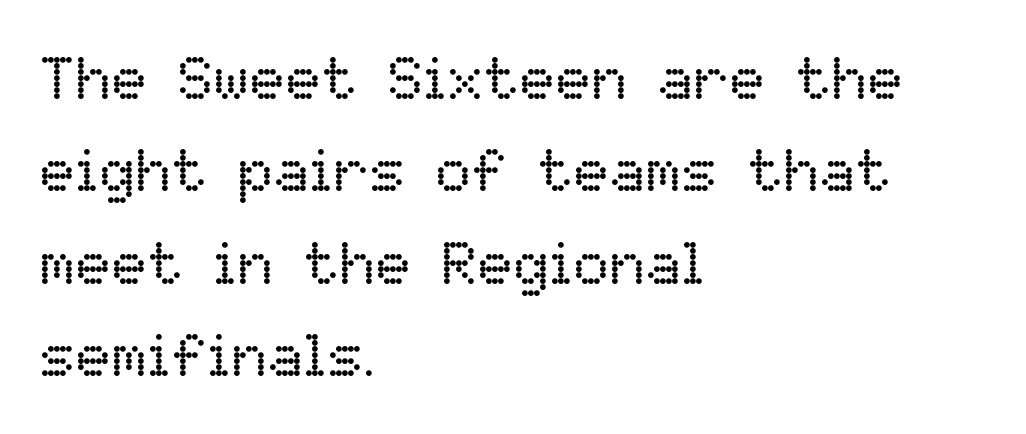
The image shows 60 px regular-weight type, upright; set left-aligned, normal line spacing (1.54x), normal letter spacing, not underlined; low stroke contrast and a medium x-height.
